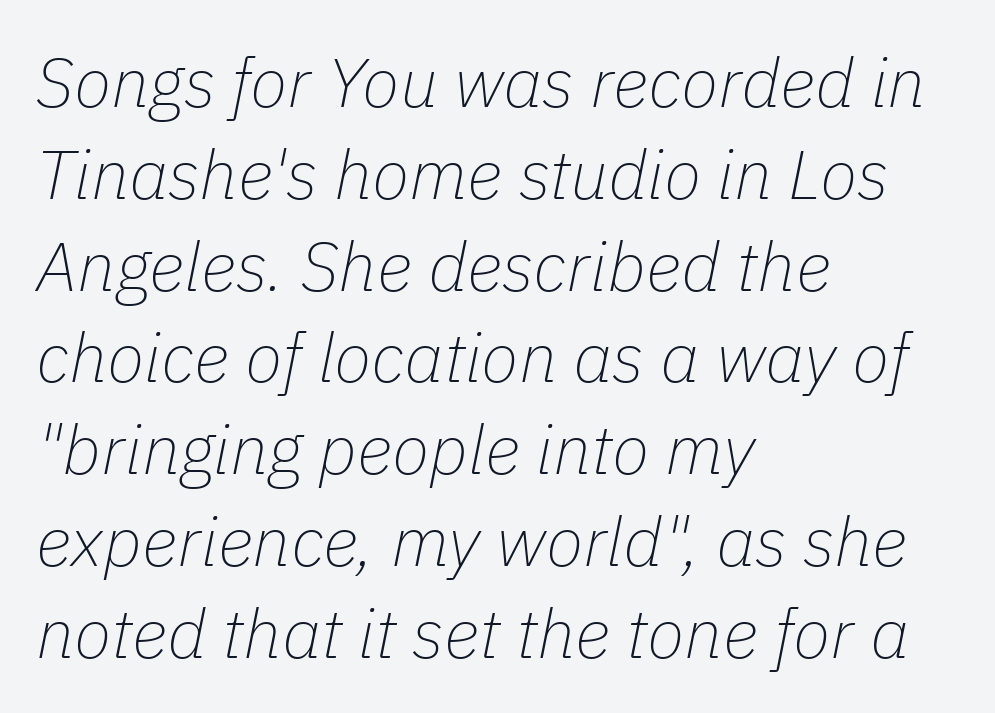
The image shows 69 px thin type, italic (leaning right); set left-aligned, normal line spacing (1.33x), normal letter spacing, not underlined; low stroke contrast and a medium x-height.
